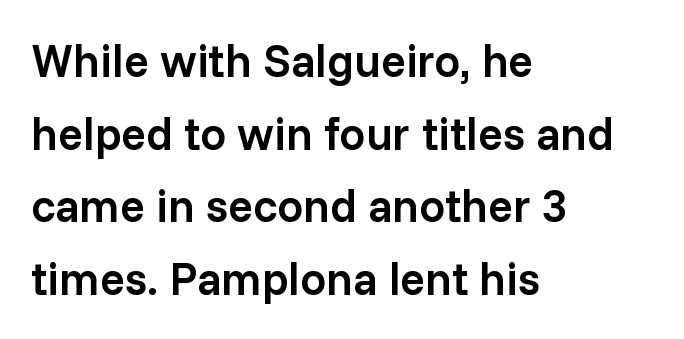
{"serif": "no", "italic": "no", "bold": "semi", "weight": "semibold", "width": "normal", "stroke_contrast": "low", "x_height": "medium", "monospaced": "no", "underline": "no", "align": "left", "line_spacing": "normal", "line_spacing_ratio": 1.58, "letter_spacing": "normal", "letter_spacing_em": 0.0, "glyph_px": 46}
